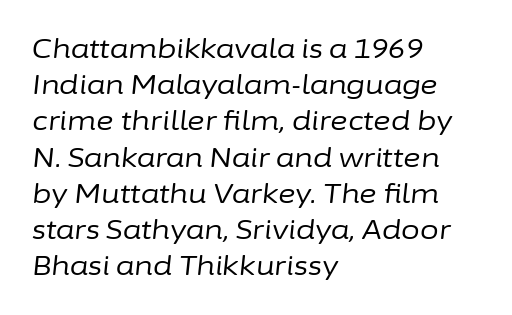
Q: Is the text bold? A: No.
Q: Is the text italic (slanted)? A: Yes, it leans right by about 6 degrees.
Q: Is the text underlined? A: No.
Q: How is the paragraph aligned? A: Left-aligned.
Q: Is the spacing between letters normal or unusually wide? A: Normal.
Q: Is the spacing between lines tight, normal or loose? A: Normal.
